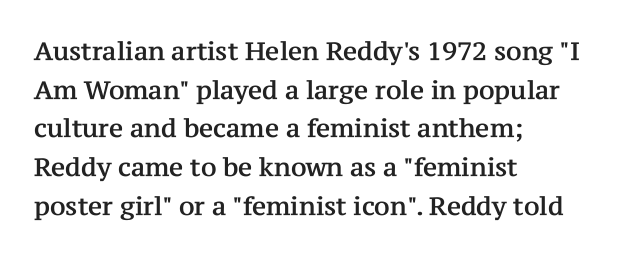
Q: Is the text italic (slanted)? A: No, it is upright.
Q: Is the text underlined? A: No.
Q: How is the paragraph aligned? A: Left-aligned.
Q: Is the spacing between letters normal or unusually wide? A: Normal.
Q: Is the spacing between lines tight, normal or loose? A: Normal.
